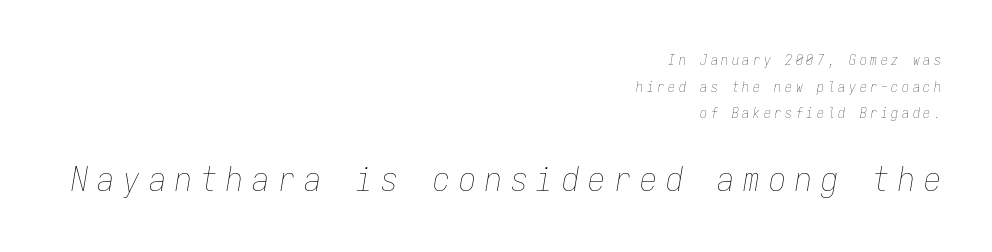
Think standard paragraph weight, or any step lighter than that. Short and long lines alike share a common ending point at right. Each new line begins a long way beneath the previous one. Plain, unruled lines of type. Notice how the stems are inclined rather than vertical — that's the hallmark of italics. These lines are rendered in a fixed-pitch font.
